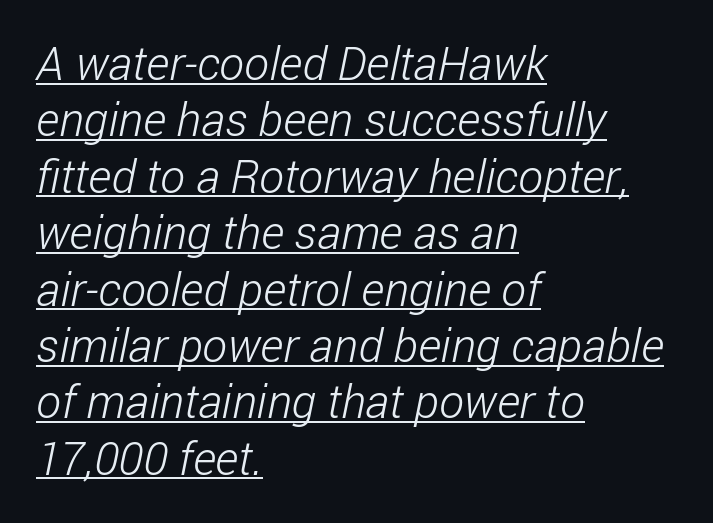
The image shows 47 px light, condensed sans-serif type; set left-aligned, line spacing 1.2x, normal letter spacing, underlined; low stroke contrast and a medium x-height.
